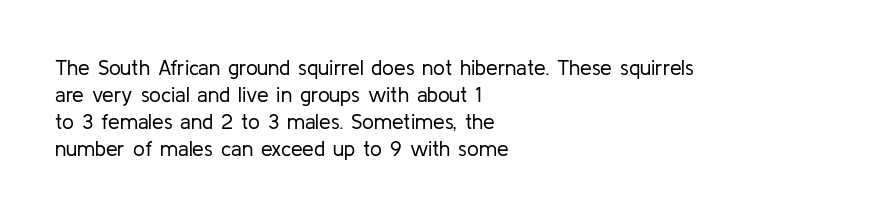
The image shows 21 px text type, upright; set left-aligned, normal line spacing (1.29x), normal letter spacing, not underlined.
